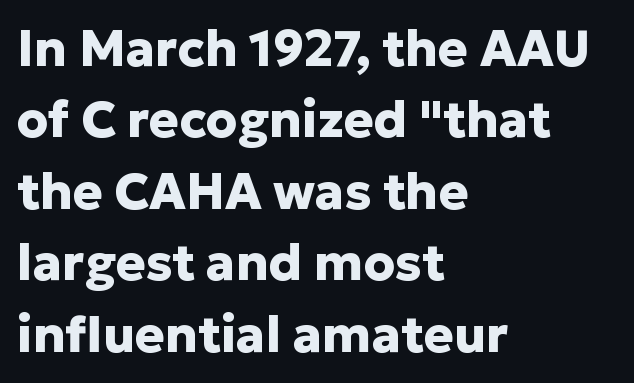
Q: Is the text bold? A: Yes.
Q: Is the text italic (slanted)? A: No, it is upright.
Q: Is the typeface a serif or a sans-serif typeface? A: Sans-serif.
Q: Is the text underlined? A: No.
Q: How is the paragraph aligned? A: Left-aligned.
Q: Is the spacing between letters normal or unusually wide? A: Normal.
Q: Is the spacing between lines tight, normal or loose? A: Normal.
Q: Width (condensed, normal, or wide)? A: Normal.
Q: Stroke contrast? A: Low.
Q: x-height? A: Medium.
Q: Monospaced? A: No.
